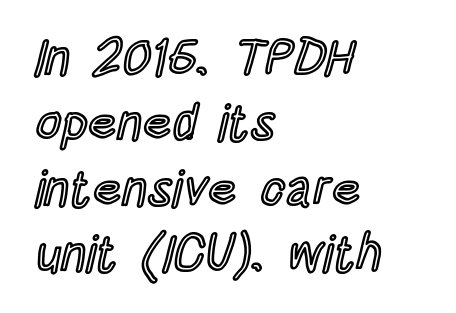
{"width": "condensed", "x_height": "large", "monospaced": "no", "underline": "no", "align": "left", "line_spacing": "normal", "line_spacing_ratio": 1.31, "letter_spacing": "normal", "letter_spacing_em": 0.0, "glyph_px": 50}
